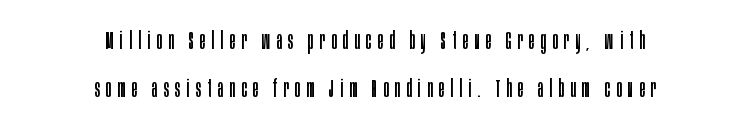
Airy leading. Weight: not bold — regular or lighter. These lines stack symmetrically, like a column narrowing and widening about its center. Style check: upright. Loose tracking; the words dissolve into strings of separated letters.
